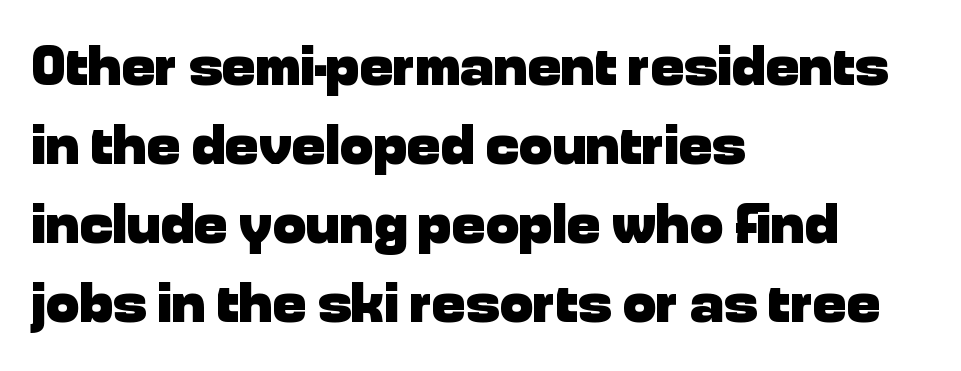
Q: Is the text bold? A: Yes.
Q: Is the text italic (slanted)? A: No, it is upright.
Q: Is the typeface a serif or a sans-serif typeface? A: Sans-serif.
Q: Is the text underlined? A: No.
Q: How is the paragraph aligned? A: Left-aligned.
Q: Is the spacing between letters normal or unusually wide? A: Normal.
Q: Is the spacing between lines tight, normal or loose? A: Normal.
Q: Width (condensed, normal, or wide)? A: Normal.
Q: Stroke contrast? A: Low.
Q: x-height? A: Medium.
Q: Monospaced? A: No.
